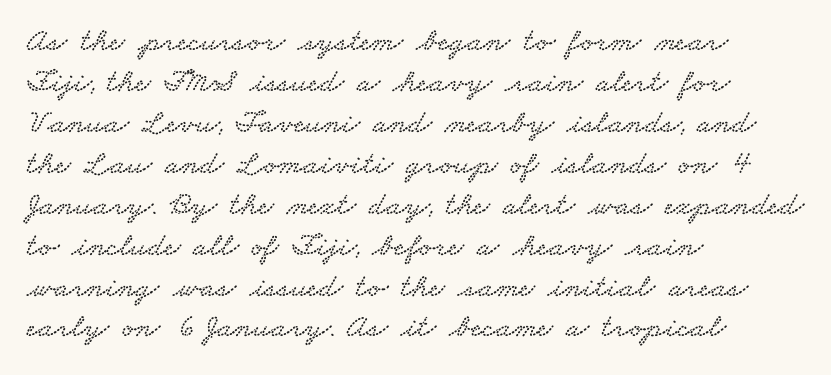
Q: Is the typeface a serif or a sans-serif typeface? A: Serif.
Q: Is the text underlined? A: No.
Q: How is the paragraph aligned? A: Left-aligned.
Q: Is the spacing between letters normal or unusually wide? A: Normal.
Q: Width (condensed, normal, or wide)? A: Wide.
Q: Stroke contrast? A: Low.
Q: x-height? A: Small.
Q: Monospaced? A: No.
